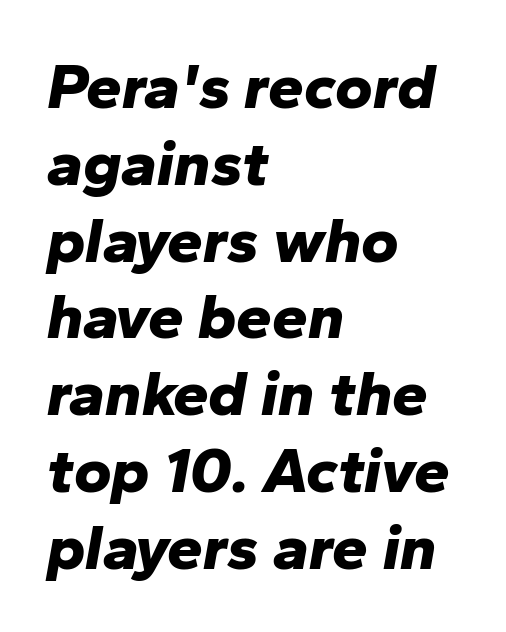
{"italic": "yes", "lean": "right", "slant_degrees": 10, "bold": "yes", "weight": "bold", "width": "normal", "stroke_contrast": "low", "x_height": "medium", "monospaced": "no", "underline": "no", "align": "left", "line_spacing_ratio": 1.2, "letter_spacing": "normal", "letter_spacing_em": 0.0, "glyph_px": 64}
